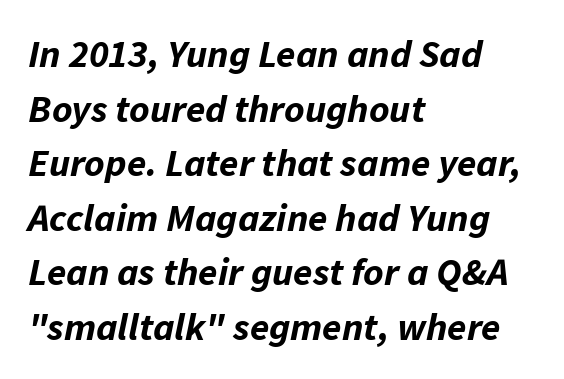
A typesetter would call this proportional, since set widths differ per character. Compared with ordinary roman type, these characters are visibly tilted. The rag falls on the right side of this text block. Does the leading feel generous? No, just average. Heavy-handed strokes throughout: this text is bold.
